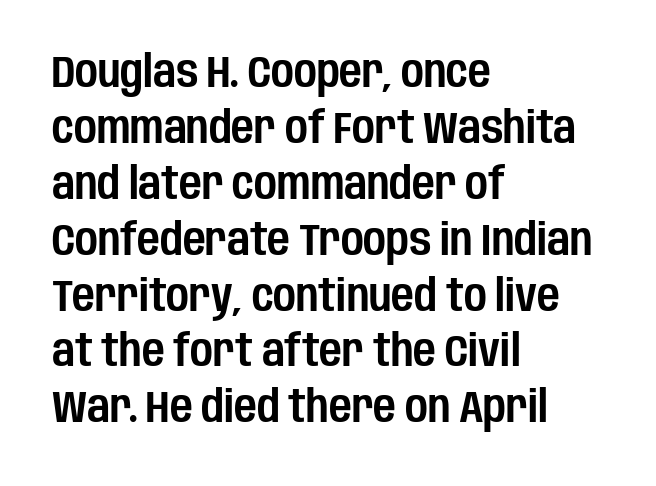
{"serif": "no", "italic": "no", "width": "condensed", "stroke_contrast": "low", "x_height": "large", "monospaced": "no", "underline": "no", "align": "left", "line_spacing": "normal", "line_spacing_ratio": 1.27, "letter_spacing": "normal", "letter_spacing_em": 0.0, "glyph_px": 44}
